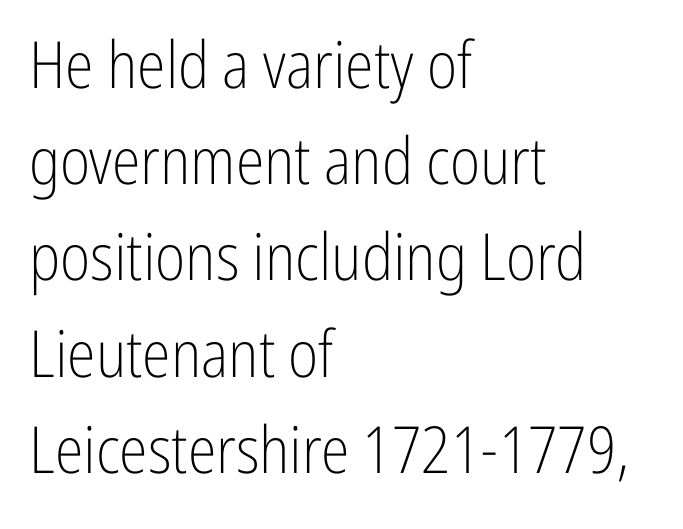
{"serif": "no", "italic": "no", "bold": "no", "weight": "light", "width": "condensed", "stroke_contrast": "low", "x_height": "medium", "monospaced": "no", "underline": "no", "align": "left", "line_spacing": "normal", "line_spacing_ratio": 1.48, "letter_spacing": "normal", "letter_spacing_em": 0.0, "glyph_px": 65}
